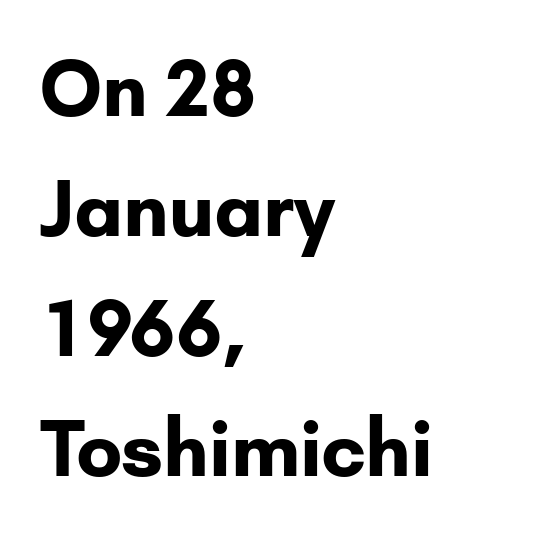
{"serif": "no", "italic": "no", "bold": "yes", "weight": "bold", "width": "normal", "stroke_contrast": "low", "x_height": "small", "monospaced": "no", "underline": "no", "align": "left", "line_spacing": "normal", "line_spacing_ratio": 1.58, "letter_spacing": "normal", "letter_spacing_em": 0.0, "glyph_px": 76}
